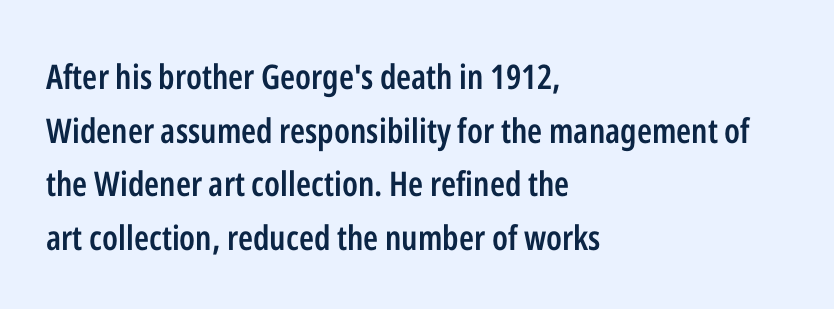
{"serif": "no", "italic": "no", "bold": "semi", "weight": "semibold", "width": "condensed", "stroke_contrast": "low", "x_height": "medium", "monospaced": "no", "underline": "no", "align": "left", "line_spacing": "normal", "line_spacing_ratio": 1.58, "letter_spacing": "normal", "letter_spacing_em": 0.0, "glyph_px": 34}
